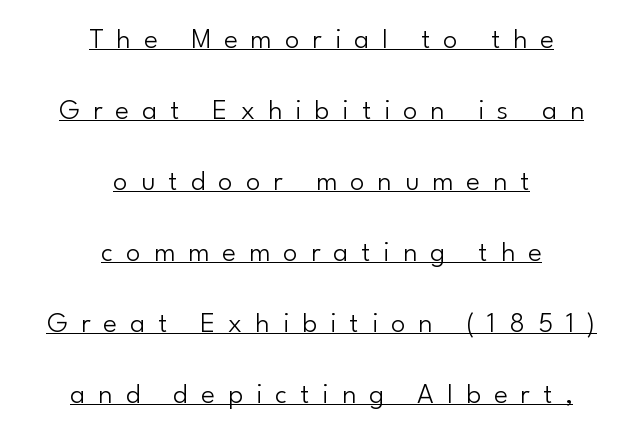
The image shows 29 px light sans-serif type, upright; set centered, loose line spacing (2.45x), unusually wide letter spacing (+0.45 em), underlined; low stroke contrast and a small x-height.
